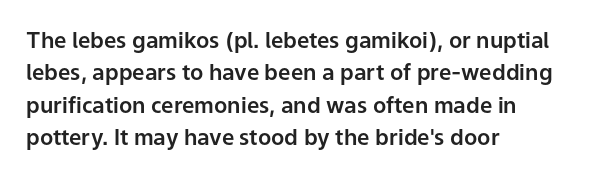
Bare-footed words on every line. The space between consecutive lines is moderate. Caption: standard tracking, unaltered. The lettering holds an erect, upright posture throughout. The text block is weighted toward the left margin, trailing off unevenly rightward.
